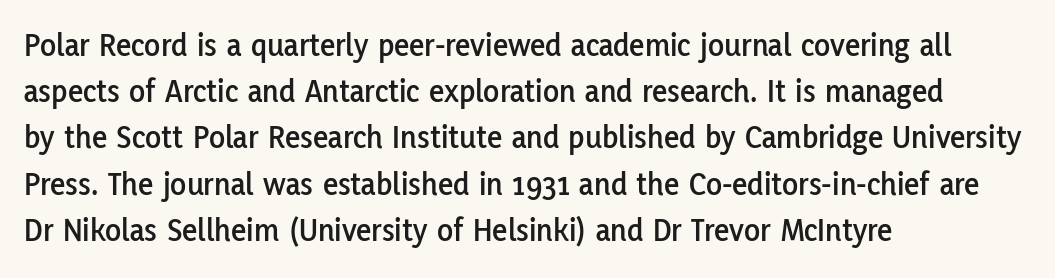
The image shows 33 px sans-serif type, upright; set left-aligned, normal line spacing (1.4x), normal letter spacing, not underlined; low stroke contrast and a medium x-height.
